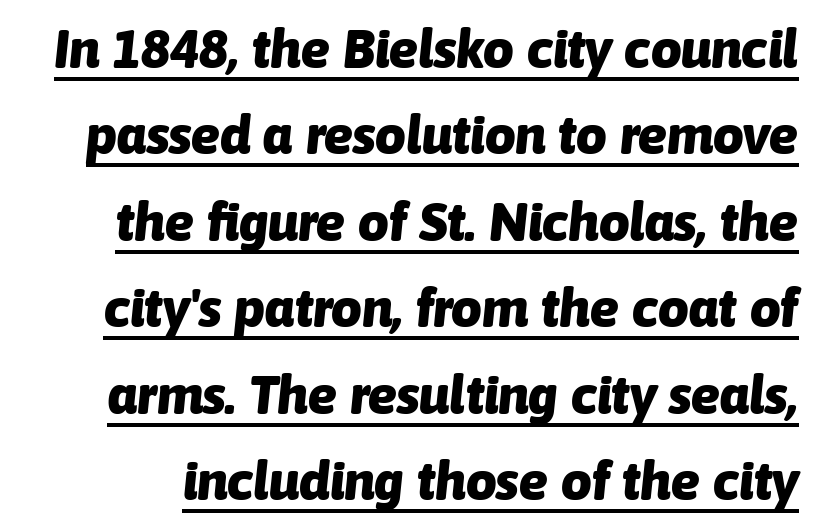
Underlined type. Each new line begins a customary step beneath the previous one. The letters sit at their default tracking, neither squeezed nor spread. Posture: slanted. Do the characters align in a grid? No, the font is proportional. How heavy is the stroke? Heavy — this is a bold.
